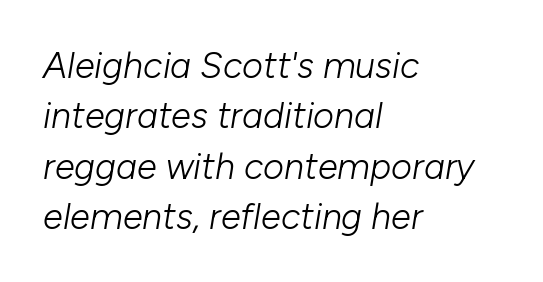
Q: Is the text bold? A: No.
Q: Is the text italic (slanted)? A: Yes, it leans right by about 10 degrees.
Q: Is the text underlined? A: No.
Q: How is the paragraph aligned? A: Left-aligned.
Q: Is the spacing between letters normal or unusually wide? A: Normal.
Q: Is the spacing between lines tight, normal or loose? A: Normal.
Q: Width (condensed, normal, or wide)? A: Normal.
Q: Stroke contrast? A: Low.
Q: x-height? A: Medium.
Q: Monospaced? A: No.
